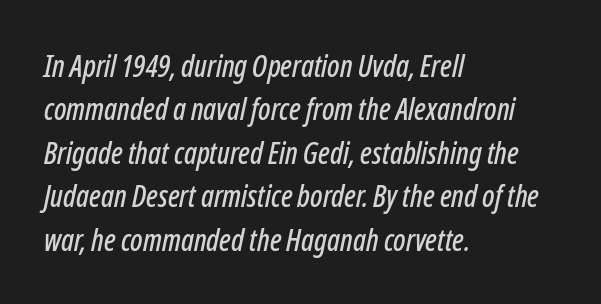
Q: Is the text italic (slanted)? A: Yes, it leans right by about 12 degrees.
Q: Is the text underlined? A: No.
Q: How is the paragraph aligned? A: Left-aligned.
Q: Is the spacing between letters normal or unusually wide? A: Normal.
Q: Is the spacing between lines tight, normal or loose? A: Normal.
Q: Width (condensed, normal, or wide)? A: Condensed.
Q: Stroke contrast? A: Low.
Q: x-height? A: Medium.
Q: Monospaced? A: No.
